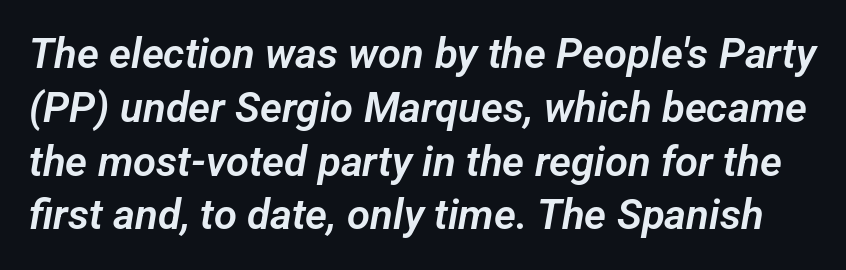
The image shows 42 px sans-serif type; set normal line spacing (1.28x), normal letter spacing, not underlined; low stroke contrast and a medium x-height.
